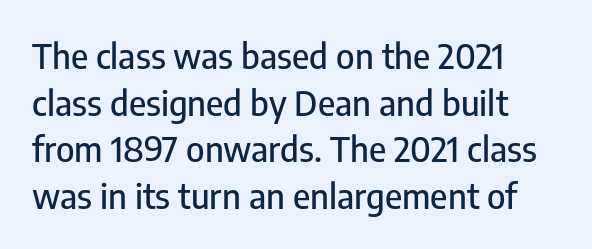
The foot of each line stays bare and open. The specimen reads as upright at a glance. Each letter's strokes conclude bluntly, with no projecting serifs. A typesetter would call this zero additional tracking.
